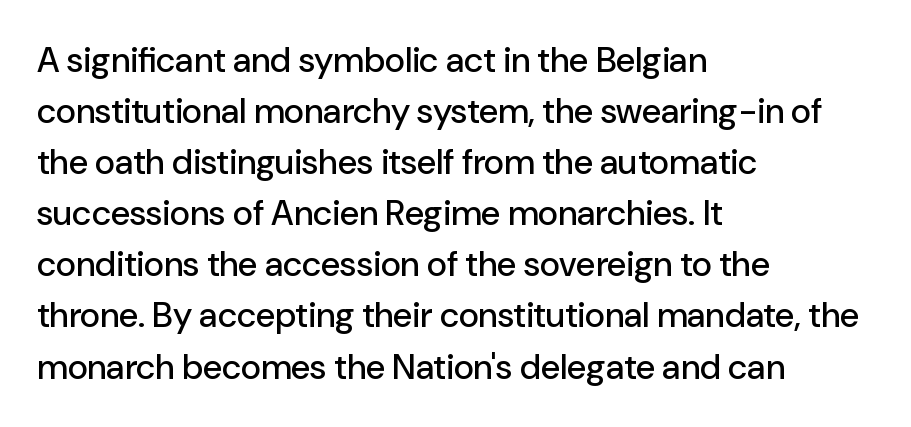
Each row of text sits above clean, open space. Honestly, the row spacing looks completely unremarkable. The rag falls on the right side of this text block. The passage shown is typed in a proportional face where columns would drift.
